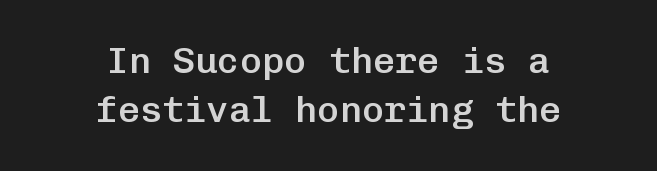
{"serif": "no", "italic": "no", "bold": "semi", "weight": "semibold", "width": "normal", "stroke_contrast": "low", "x_height": "medium", "monospaced": "yes", "underline": "no", "align": "center", "line_spacing": "normal", "line_spacing_ratio": 1.33, "letter_spacing": "normal", "letter_spacing_em": 0.0, "glyph_px": 37}
